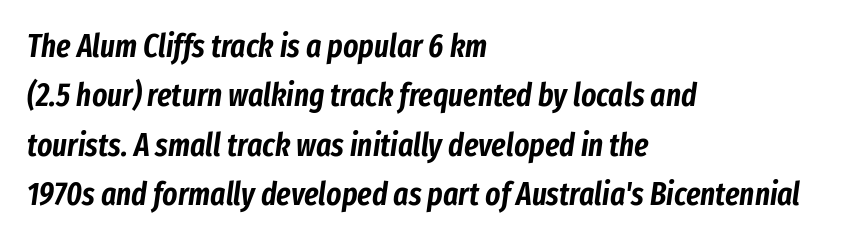
Q: Is the text italic (slanted)? A: Yes, it leans right by about 8 degrees.
Q: Is the text underlined? A: No.
Q: How is the paragraph aligned? A: Left-aligned.
Q: Is the spacing between letters normal or unusually wide? A: Normal.
Q: Is the spacing between lines tight, normal or loose? A: Normal.
Q: Width (condensed, normal, or wide)? A: Condensed.
Q: Stroke contrast? A: Low.
Q: x-height? A: Medium.
Q: Monospaced? A: No.
